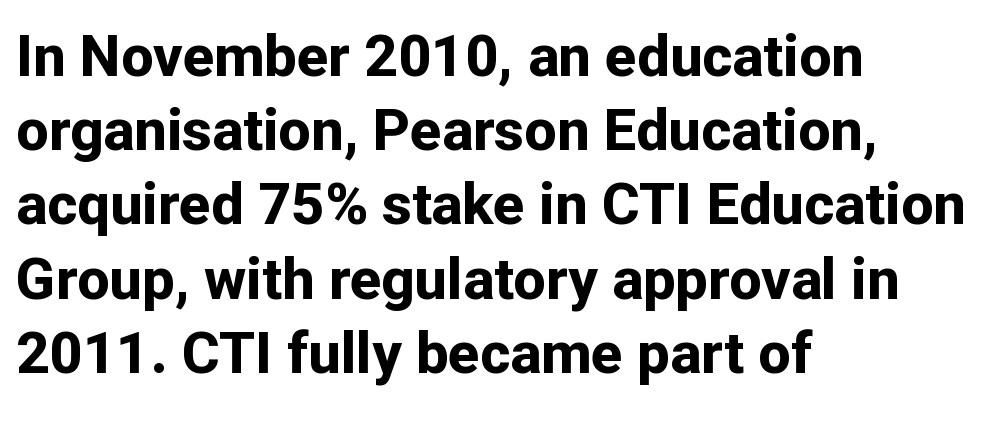
{"serif": "no", "italic": "no", "bold": "yes", "weight": "bold", "width": "normal", "stroke_contrast": "low", "x_height": "medium", "monospaced": "no", "underline": "no", "align": "left", "line_spacing": "normal", "line_spacing_ratio": 1.28, "letter_spacing": "normal", "letter_spacing_em": 0.0, "glyph_px": 58}
